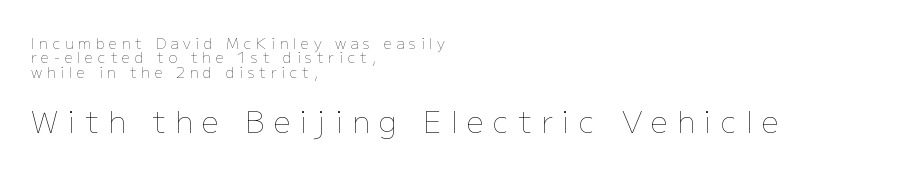
Q: Is the text bold? A: No.
Q: Is the text italic (slanted)? A: No, it is upright.
Q: Is the text underlined? A: No.
Q: How is the paragraph aligned? A: Left-aligned.
Q: Is the spacing between letters normal or unusually wide? A: Unusually wide.
Q: Is the spacing between lines tight, normal or loose? A: Tight.
Q: Which block of text is set in a larger size, the first (top) or the second (bottom)? A: The second (bottom) one.
Q: Width (condensed, normal, or wide)? A: Normal.
Q: Stroke contrast? A: Low.
Q: x-height? A: Medium.
Q: Monospaced? A: No.
